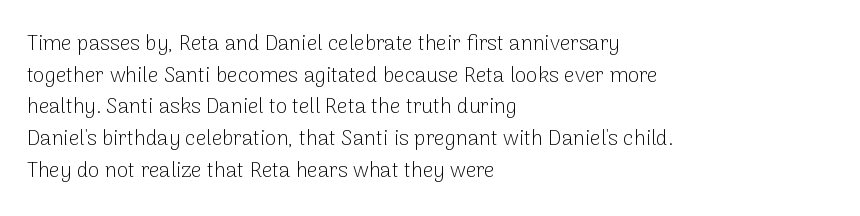
Q: Is the text bold? A: No.
Q: Is the text italic (slanted)? A: No, it is upright.
Q: Is the text underlined? A: No.
Q: How is the paragraph aligned? A: Left-aligned.
Q: Is the spacing between letters normal or unusually wide? A: Normal.
Q: Is the spacing between lines tight, normal or loose? A: Normal.
